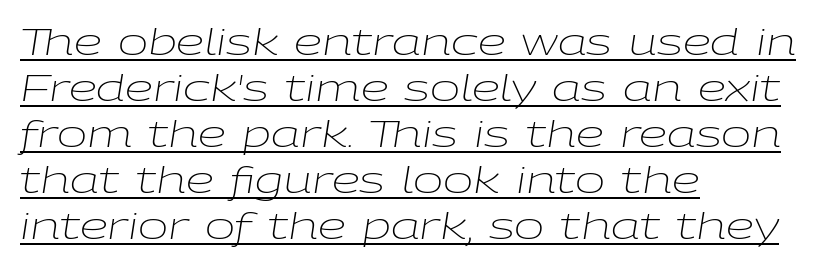
Between one letter and the next there's only the usual sliver of space. Compared with typical paragraphs, the rows here are spaced about the same. Every character sits at an angle, as italics do. The rag falls on the right side of this text block.
